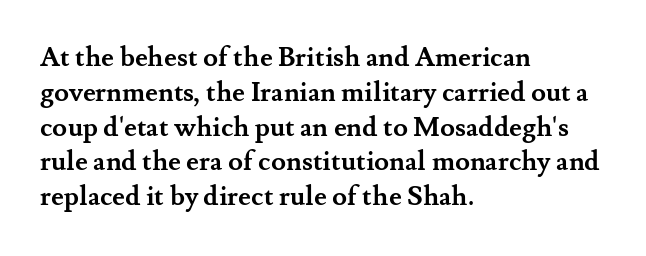
Q: Is the text bold? A: Yes.
Q: Is the text italic (slanted)? A: No, it is upright.
Q: Is the text underlined? A: No.
Q: How is the paragraph aligned? A: Left-aligned.
Q: Is the spacing between letters normal or unusually wide? A: Normal.
Q: Is the spacing between lines tight, normal or loose? A: Normal.
